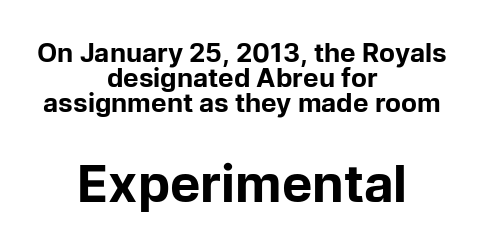
There is no visible air inserted between adjacent glyphs. Note: smaller setting up top, larger setting below. Letters rest on an invisible, unmarked baseline. Set as a true bold cut, around the 700 mark. Caption: multi-line text, centered on the measure. Italic: no, the glyphs are upright roman.
